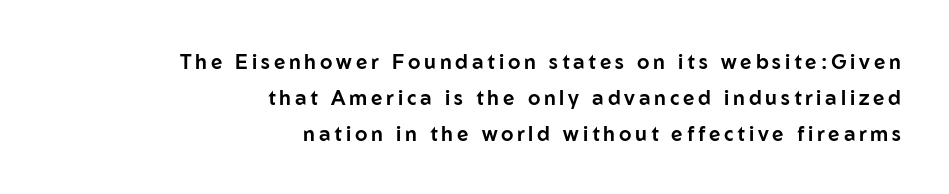
These lines were composed using upright roman letters. Beneath every word, the page is bare. Caption: multi-line text, flush right, ragged left.
